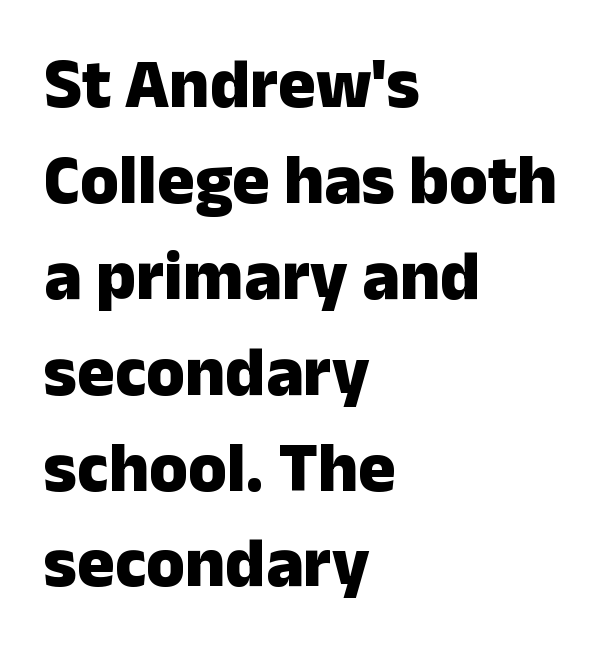
Q: Is the text bold? A: Yes.
Q: Is the text italic (slanted)? A: No, it is upright.
Q: Is the typeface a serif or a sans-serif typeface? A: Sans-serif.
Q: Is the text underlined? A: No.
Q: How is the paragraph aligned? A: Left-aligned.
Q: Is the spacing between letters normal or unusually wide? A: Normal.
Q: Is the spacing between lines tight, normal or loose? A: Normal.
Q: Width (condensed, normal, or wide)? A: Normal.
Q: Stroke contrast? A: Low.
Q: x-height? A: Medium.
Q: Monospaced? A: No.
